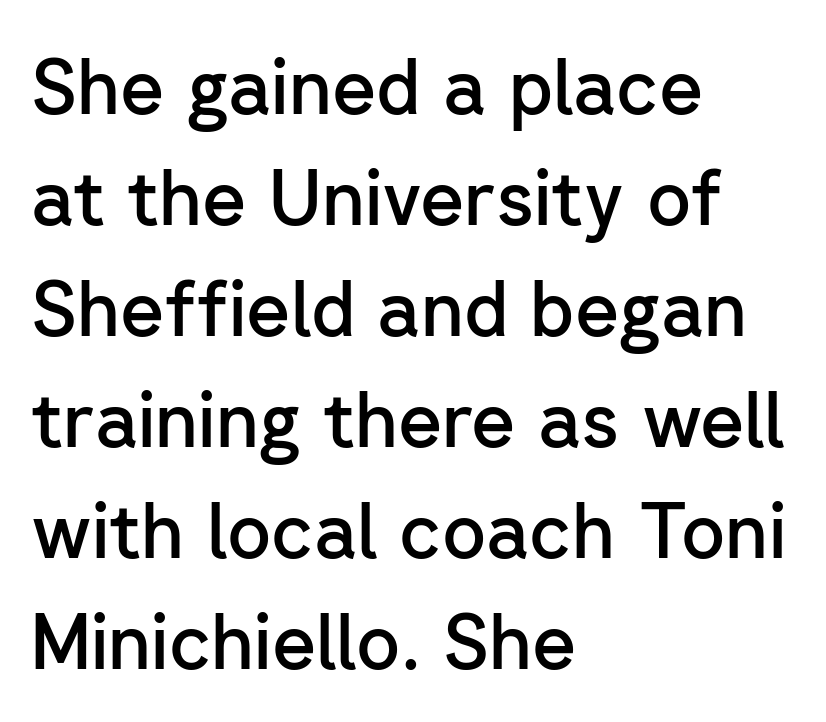
The image shows 76 px semibold sans-serif type, upright; set left-aligned, normal line spacing (1.46x), normal letter spacing, not underlined; low stroke contrast and a medium x-height.
